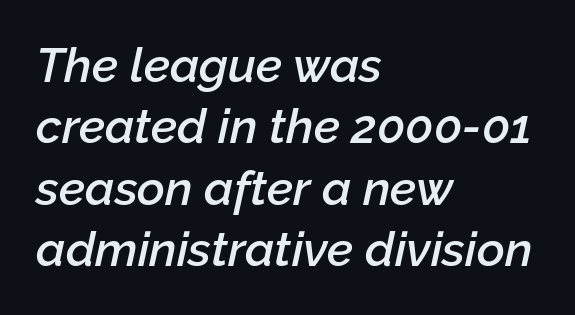
{"italic": "yes", "lean": "right", "slant_degrees": 12, "bold": "semi", "weight": "semibold", "width": "normal", "stroke_contrast": "low", "x_height": "medium", "monospaced": "no", "underline": "no", "align": "left", "line_spacing": "normal", "line_spacing_ratio": 1.28, "letter_spacing": "normal", "letter_spacing_em": 0.0, "glyph_px": 48}
